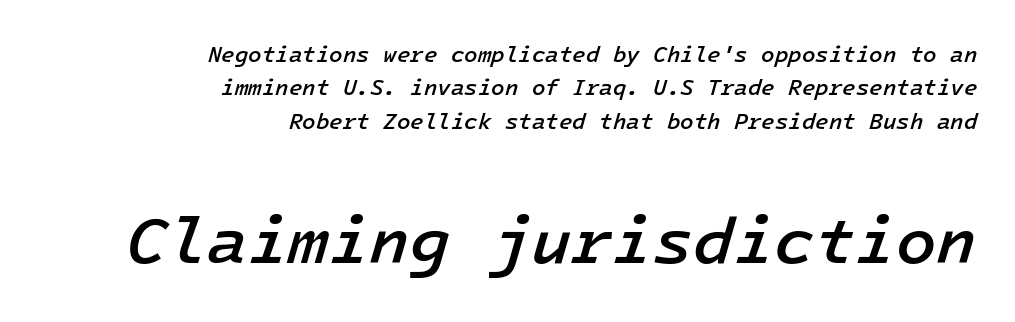
The image shows 66 px semibold type, italic (leaning right); set right-aligned, normal line spacing (1.52x), normal letter spacing, not underlined; the second (bottom) block is 3.0x larger; low stroke contrast and a medium x-height.
